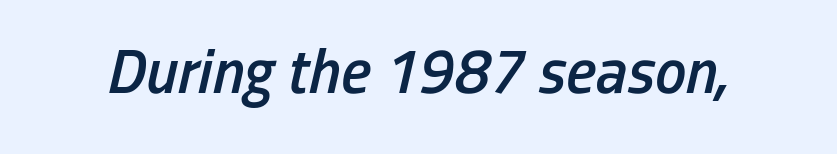
The image shows 63 px semibold, condensed type, italic (leaning right); set normal letter spacing, not underlined; low stroke contrast and a medium x-height.
